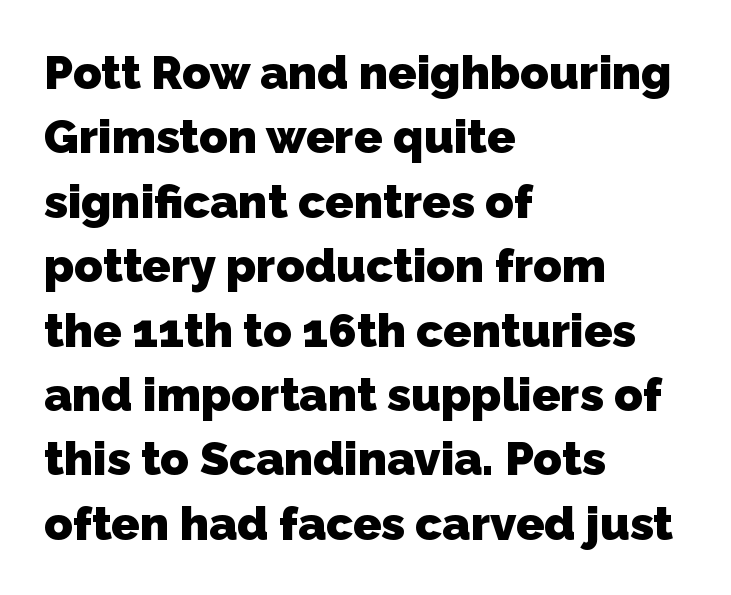
{"serif": "no", "bold": "yes", "weight": "heavy", "width": "normal", "stroke_contrast": "low", "x_height": "medium", "monospaced": "no", "underline": "no", "align": "left", "line_spacing": "normal", "line_spacing_ratio": 1.37, "letter_spacing": "normal", "letter_spacing_em": 0.0, "glyph_px": 47}
